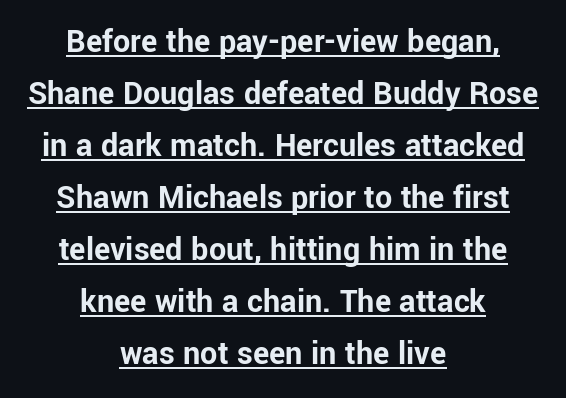
The image shows 34 px bold sans-serif type, upright; set centered, normal line spacing (1.53x), normal letter spacing, underlined; low stroke contrast and a medium x-height.
